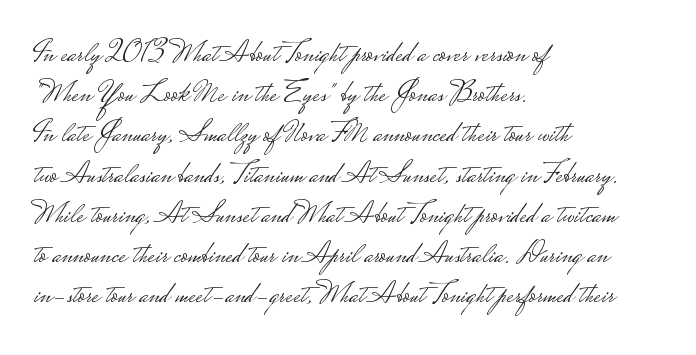
Q: Is the text bold? A: No.
Q: Is the text italic (slanted)? A: Yes.
Q: Is the typeface a serif or a sans-serif typeface? A: Sans-serif.
Q: Is the text underlined? A: No.
Q: How is the paragraph aligned? A: Left-aligned.
Q: Is the spacing between letters normal or unusually wide? A: Normal.
Q: Is the spacing between lines tight, normal or loose? A: Normal.
Q: Width (condensed, normal, or wide)? A: Wide.
Q: Stroke contrast? A: Low.
Q: Monospaced? A: No.
